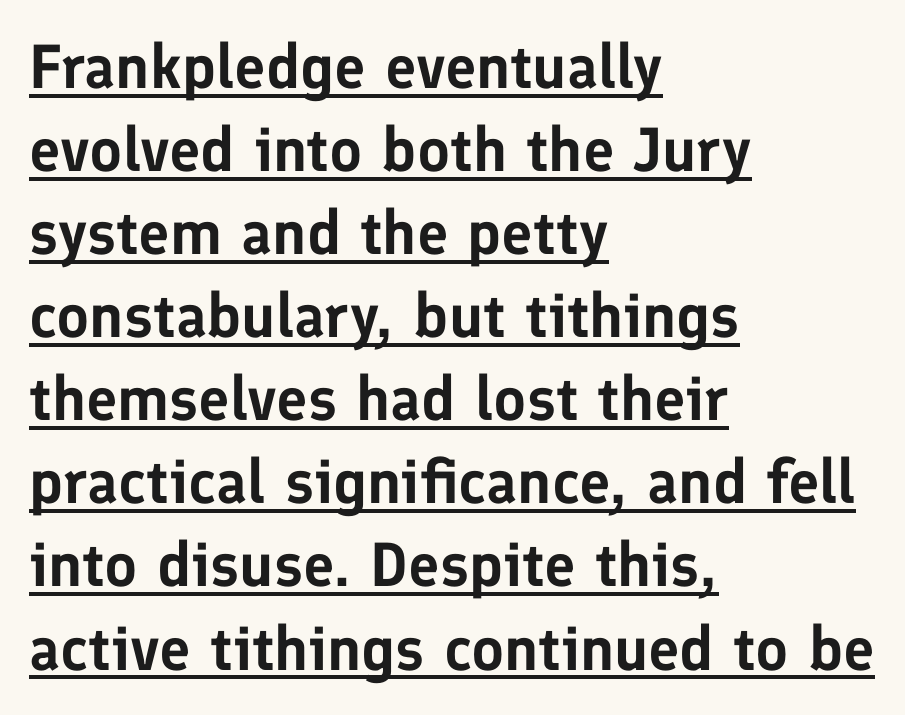
Q: Is the text italic (slanted)? A: No, it is upright.
Q: Is the typeface a serif or a sans-serif typeface? A: Sans-serif.
Q: Is the text underlined? A: Yes.
Q: How is the paragraph aligned? A: Left-aligned.
Q: Is the spacing between letters normal or unusually wide? A: Normal.
Q: Is the spacing between lines tight, normal or loose? A: Normal.
Q: Width (condensed, normal, or wide)? A: Normal.
Q: Stroke contrast? A: Low.
Q: x-height? A: Medium.
Q: Monospaced? A: No.
